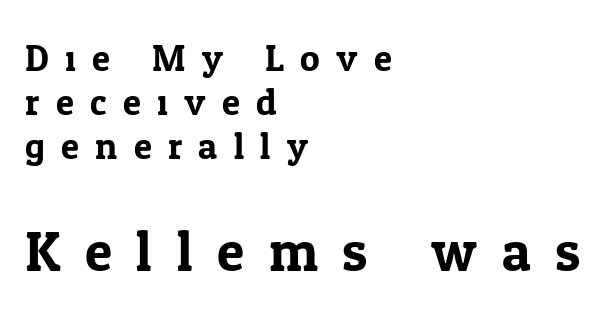
The image shows 56 px serif type, upright; set left-aligned, line spacing 1.19x, unusually wide letter spacing (+0.44 em), not underlined; the second (bottom) block is 1.51x larger; low stroke contrast and a medium x-height.
